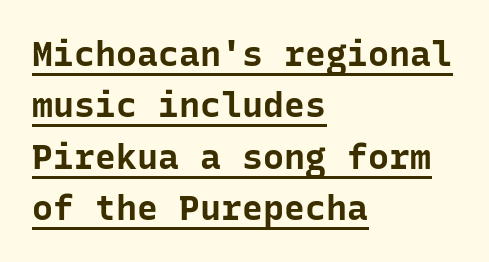
The image shows 35 px bold sans-serif type, upright, monospaced; set left-aligned, normal line spacing (1.47x), normal letter spacing, underlined; low stroke contrast and a medium x-height.
